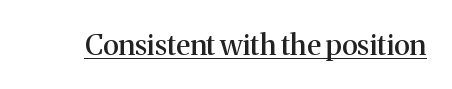
The image shows 29 px serif type, upright; set normal letter spacing, underlined; medium stroke contrast and a medium x-height.
